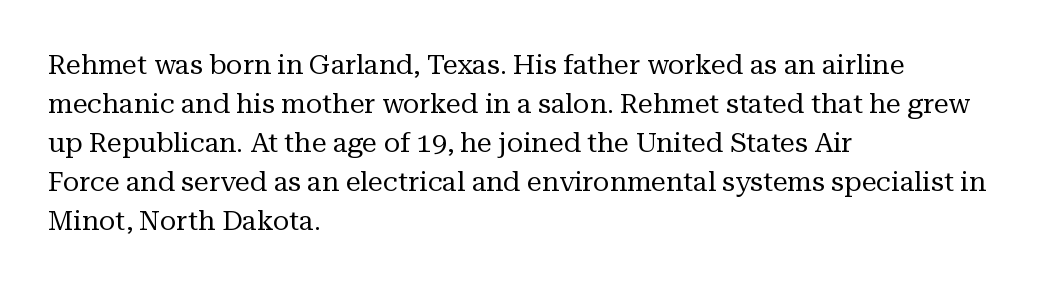
The image shows 27 px text type, upright; set left-aligned, normal line spacing (1.44x), normal letter spacing, not underlined.
